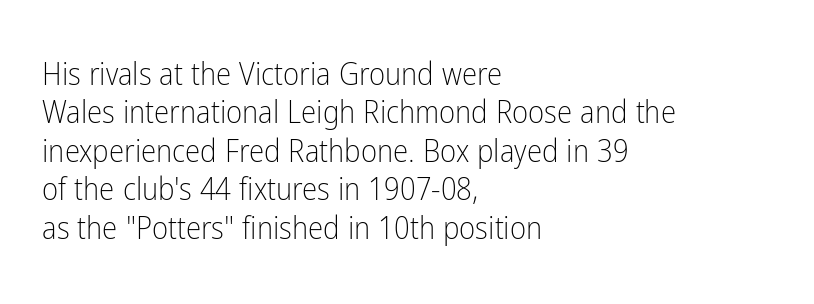
The image shows 31 px light, condensed sans-serif type, upright; set left-aligned, line spacing 1.24x, normal letter spacing, not underlined; low stroke contrast and a medium x-height.
